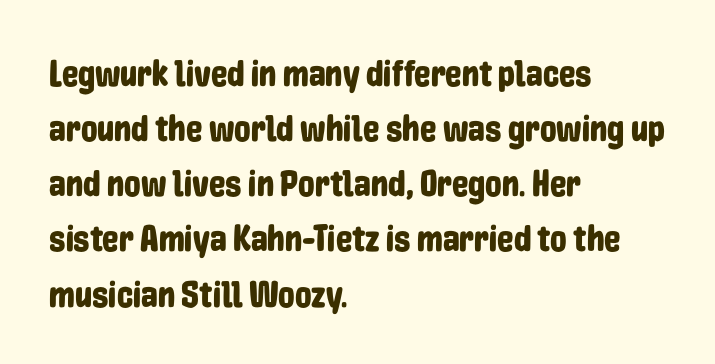
The image shows 37 px condensed sans-serif type, upright; set left-aligned, normal line spacing (1.49x), normal letter spacing, not underlined; low stroke contrast and a medium x-height.
